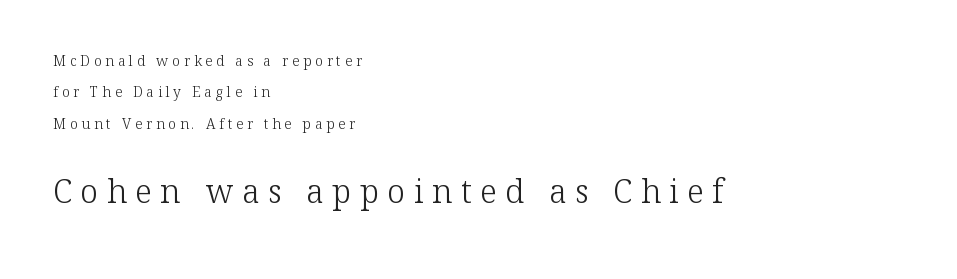
Q: Is the text bold? A: No.
Q: Is the text italic (slanted)? A: No, it is upright.
Q: Is the typeface a serif or a sans-serif typeface? A: Serif.
Q: Is the text underlined? A: No.
Q: How is the paragraph aligned? A: Left-aligned.
Q: Is the spacing between letters normal or unusually wide? A: Unusually wide.
Q: Is the spacing between lines tight, normal or loose? A: Loose.
Q: Which block of text is set in a larger size, the first (top) or the second (bottom)? A: The second (bottom) one.
Q: Width (condensed, normal, or wide)? A: Normal.
Q: Stroke contrast? A: Low.
Q: x-height? A: Medium.
Q: Monospaced? A: No.
